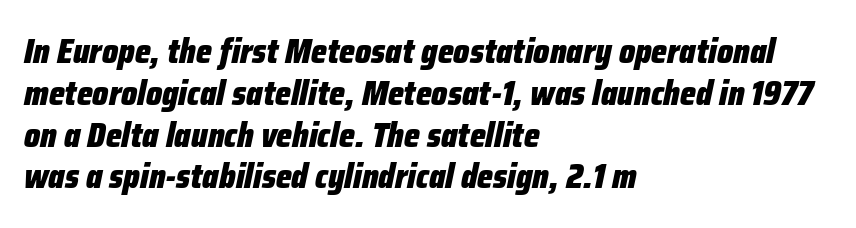
Honestly, there is no underline to notice here at all. This sample is left-justified, so line endings fall wherever the words run out. Stroke thickness is high; the sample reads as a true bold. Spacing between characters is what you'd get straight out of the box.
